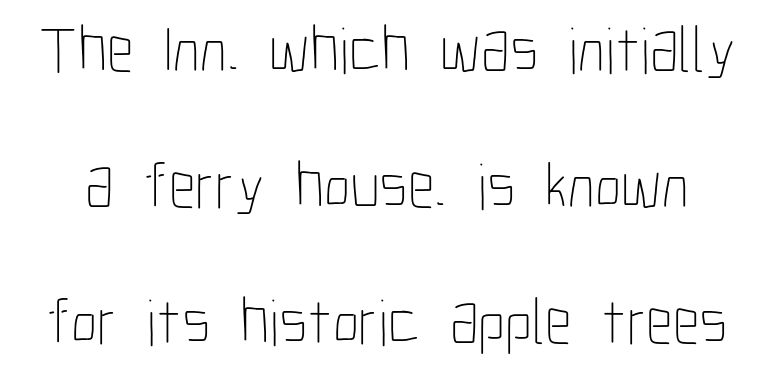
{"italic": "no", "bold": "no", "weight": "thin", "width": "condensed", "stroke_contrast": "low", "x_height": "medium", "monospaced": "no", "underline": "no", "line_spacing": "loose", "line_spacing_ratio": 2.06, "letter_spacing": "normal", "letter_spacing_em": 0.0, "glyph_px": 66}
